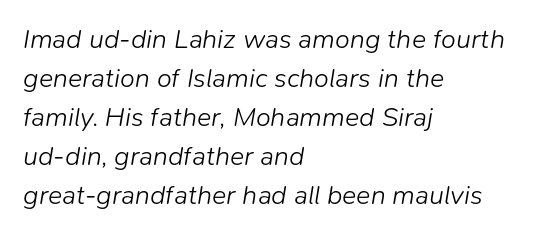
Which margin do the lines hug? The left one — the right edge is uneven. In terms of letterspacing, this is plain default setting. A typesetter would call this leading conventional body-copy spacing. If you drew a line through each stem, it would be angled. Summary of weight: not heavy and not bold. Type without underlining.
